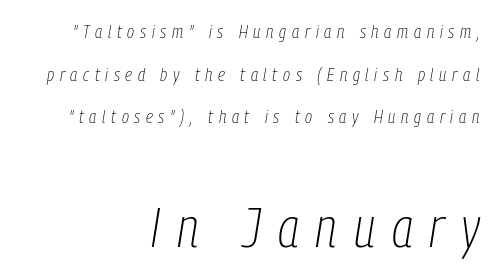
The image shows 56 px thin, condensed type, italic (leaning right); set right-aligned, loose line spacing (2.25x), unusually wide letter spacing (+0.3 em), not underlined; the second (bottom) block is 2.95x larger; low stroke contrast and a medium x-height.
